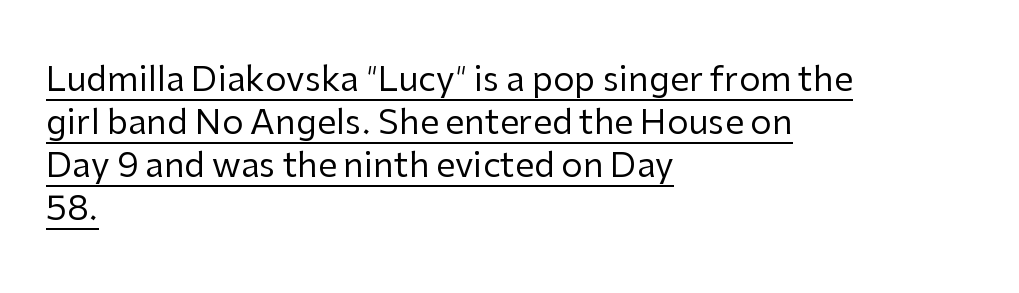
{"serif": "no", "italic": "no", "bold": "no", "weight": "regular", "width": "normal", "stroke_contrast": "low", "x_height": "medium", "monospaced": "no", "underline": "yes", "align": "left", "line_spacing": "normal", "line_spacing_ratio": 1.26, "letter_spacing": "normal", "letter_spacing_em": 0.0, "glyph_px": 34}
